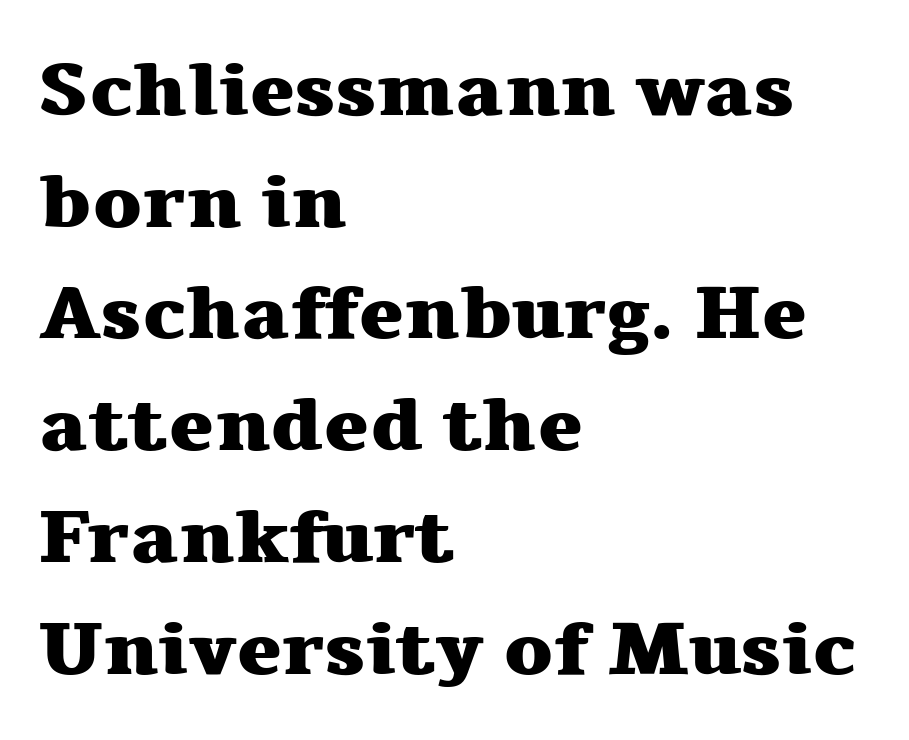
Q: Is the text bold? A: Yes.
Q: Is the text italic (slanted)? A: No, it is upright.
Q: Is the typeface a serif or a sans-serif typeface? A: Serif.
Q: Is the text underlined? A: No.
Q: How is the paragraph aligned? A: Left-aligned.
Q: Is the spacing between letters normal or unusually wide? A: Normal.
Q: Is the spacing between lines tight, normal or loose? A: Normal.
Q: Width (condensed, normal, or wide)? A: Wide.
Q: Stroke contrast? A: Medium.
Q: x-height? A: Medium.
Q: Monospaced? A: No.
